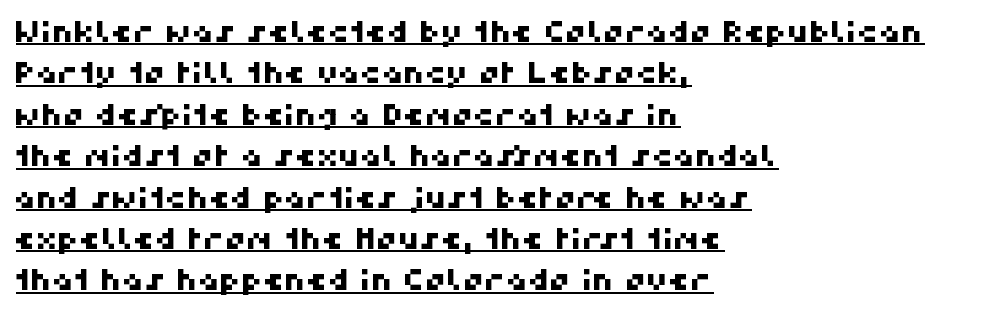
Baseline-to-baseline distance is the conventional proportion of letter height. Somebody hit Ctrl+U on this one — the words are underlined. Each letter keeps its own natural width here, so spacing adapts to shape. Layout note: lines flush left. The face used here is rendered with its standard letterfit.
